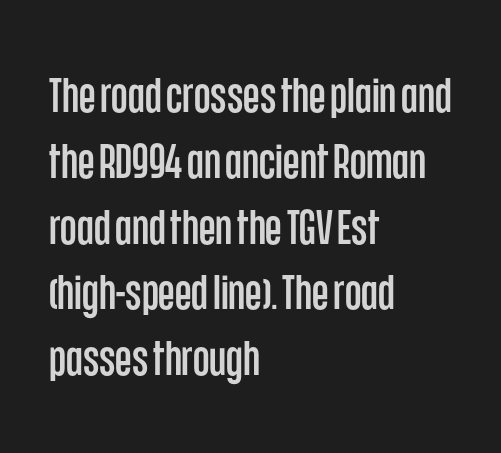
{"serif": "no", "italic": "no", "width": "condensed", "stroke_contrast": "low", "x_height": "large", "monospaced": "no", "underline": "no", "align": "left", "line_spacing": "normal", "line_spacing_ratio": 1.37, "letter_spacing": "normal", "letter_spacing_em": 0.0, "glyph_px": 48}
